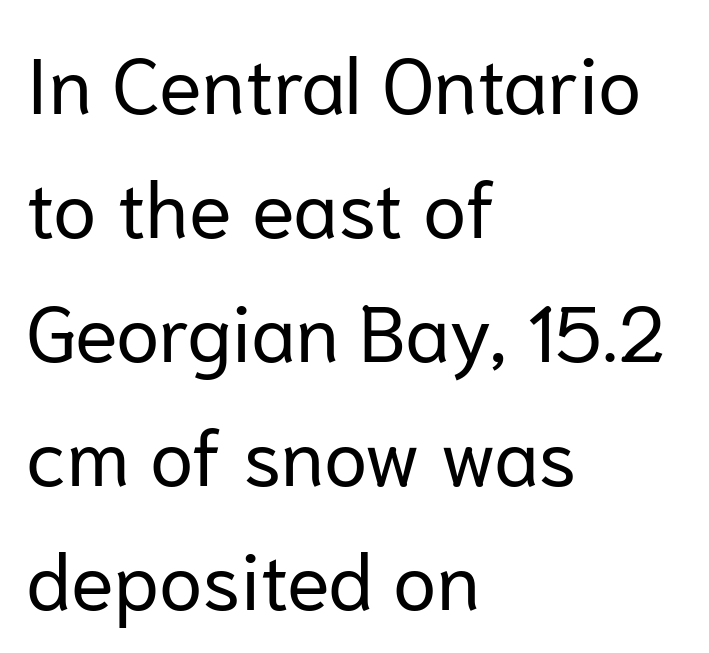
Unmarked baselines from the first word to the last. Between one letter and the next there's only the usual sliver of space. Each letter keeps its own natural width here, so spacing adapts to shape. A roman cut, with each character standing at attention. A typesetter would call this leading conventional body-copy spacing. Which margin do the lines hug? The left one — the right edge is uneven.
